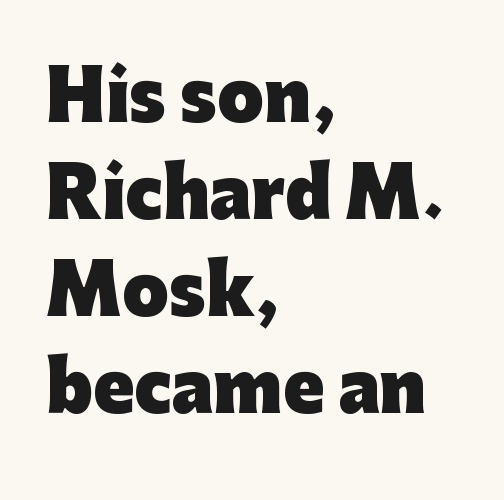
The image shows 67 px heavy sans-serif type, upright; set left-aligned, normal line spacing (1.45x), normal letter spacing, not underlined; low stroke contrast and a medium x-height.
